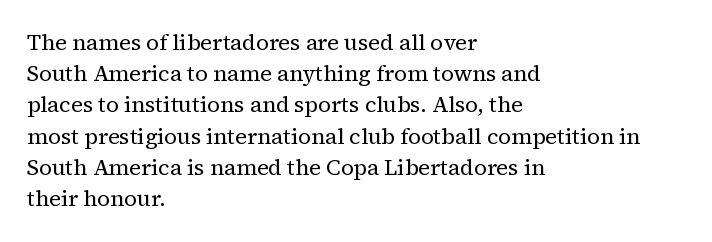
Q: Is the text bold? A: No.
Q: Is the text italic (slanted)? A: No, it is upright.
Q: Is the text underlined? A: No.
Q: How is the paragraph aligned? A: Left-aligned.
Q: Is the spacing between letters normal or unusually wide? A: Normal.
Q: Is the spacing between lines tight, normal or loose? A: Normal.
